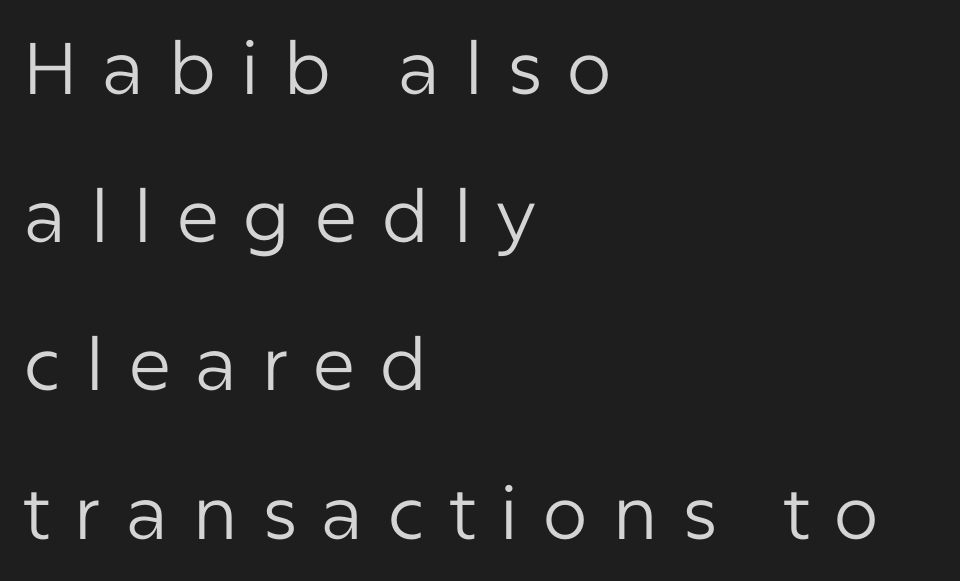
Examine the stroke ends and you'll find no serifs. Summary of vertical rhythm: relaxed, with wide interline spacing. Type without underlining. The line texture is sparse and dotted thanks to wide tracking. You could not count columns in this text — the font is proportionally spaced.
